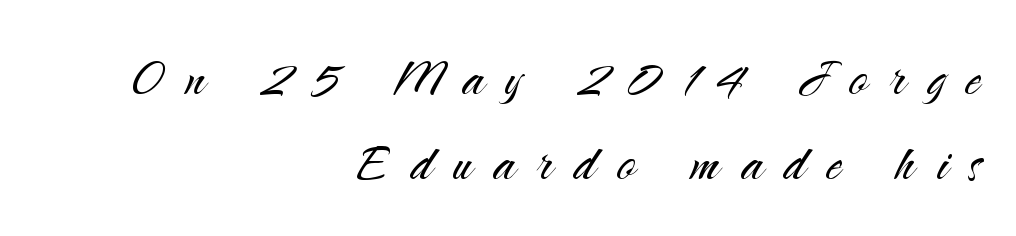
{"serif": "no", "bold": "no", "weight": "light", "width": "normal", "stroke_contrast": "medium", "x_height": "small", "monospaced": "no", "underline": "no", "align": "right", "line_spacing": "normal", "line_spacing_ratio": 1.35, "letter_spacing": "wide", "letter_spacing_em": 0.34, "glyph_px": 63}
